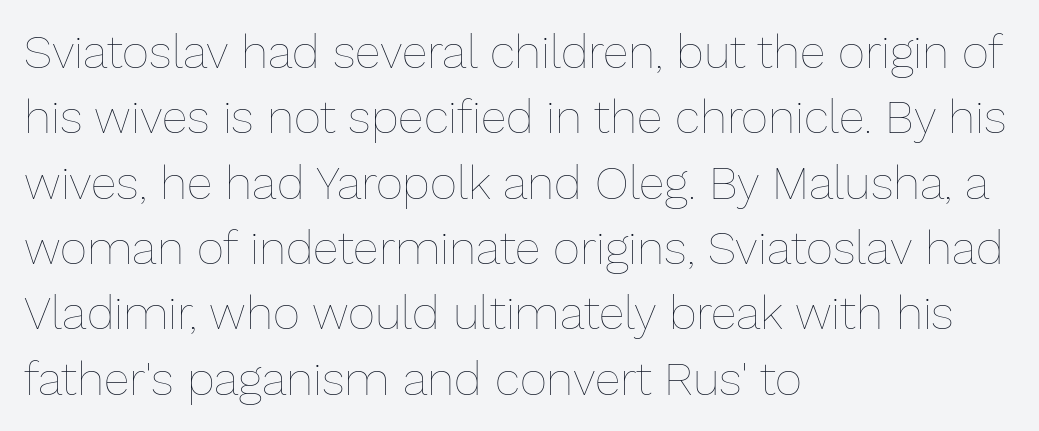
{"italic": "no", "bold": "no", "weight": "thin", "width": "normal", "stroke_contrast": "low", "x_height": "medium", "monospaced": "no", "underline": "no", "align": "left", "line_spacing": "normal", "line_spacing_ratio": 1.39, "letter_spacing": "normal", "letter_spacing_em": 0.0, "glyph_px": 47}
